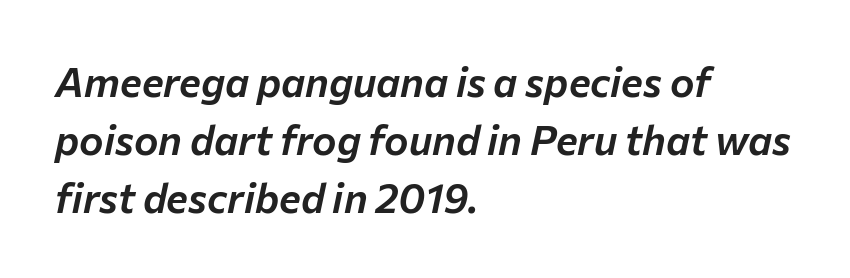
An italicized treatment has been applied to the whole sample. Nobody touched the tracking dial on this one. Is this a fixed-width face? No — the glyphs have proportional, varying widths. The compositor pushed each line to the left boundary. Letters rest on an invisible, unmarked baseline.
